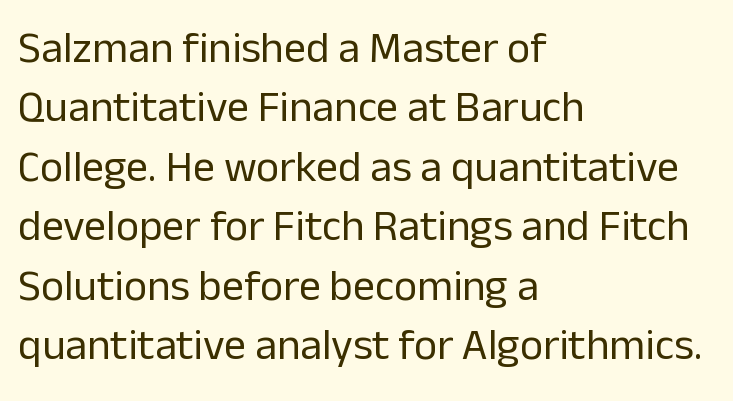
The image shows 44 px regular-weight sans-serif type, upright; set left-aligned, normal line spacing (1.35x), normal letter spacing, not underlined; low stroke contrast and a medium x-height.
